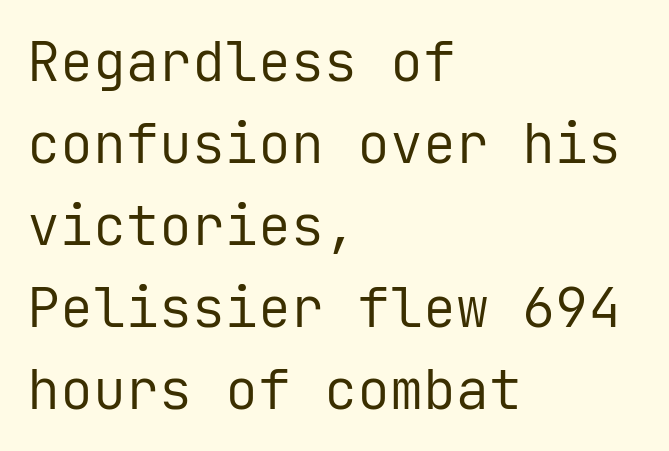
{"serif": "no", "italic": "no", "bold": "no", "weight": "regular", "width": "normal", "stroke_contrast": "low", "x_height": "medium", "monospaced": "yes", "underline": "no", "align": "left", "line_spacing": "normal", "line_spacing_ratio": 1.49, "letter_spacing": "normal", "letter_spacing_em": 0.0, "glyph_px": 55}
